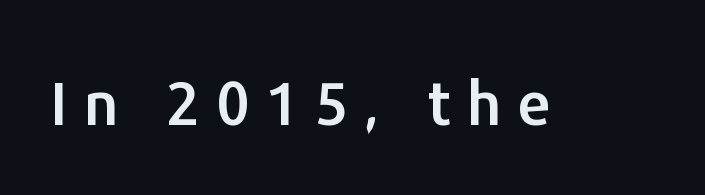
{"serif": "no", "italic": "no", "width": "normal", "stroke_contrast": "low", "x_height": "medium", "monospaced": "no", "underline": "no", "letter_spacing": "wide", "letter_spacing_em": 0.26, "glyph_px": 60}
